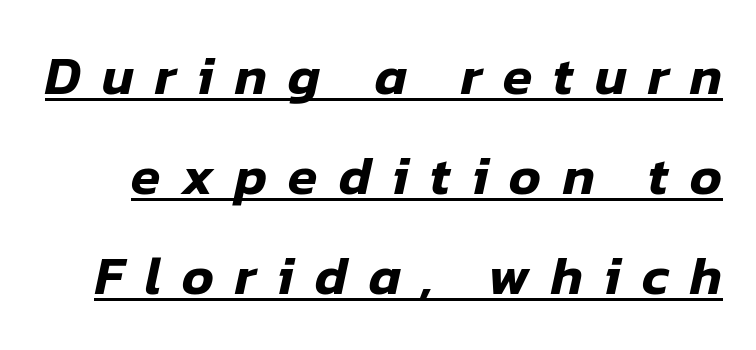
Decoration check: the copy is underlined. Words appear elongated and porous because spacing is wide. Proportional: the letters do not fall into vertical columns. The glyphs look as if they've been sheared to an angle.
